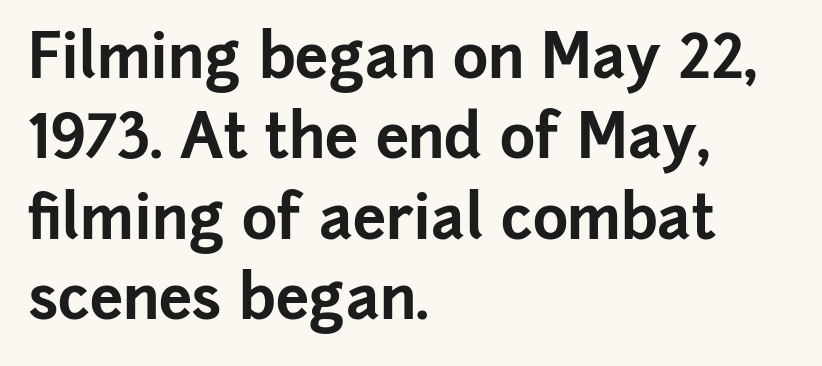
A typesetter would call this leading conventional body-copy spacing. Its strokes are broad and dark, the hallmark of bold type. No extra tracking has been applied to these lines. No feet cap the strokes, marking this as sans-serif type. Here the designer chose a conventional face with non-uniform glyph widths. Upright lettering throughout.
